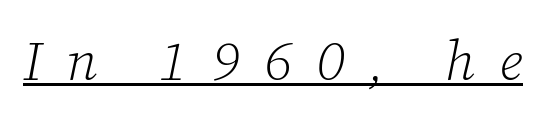
The image shows 55 px light serif type, italic (leaning right); set unusually wide letter spacing (+0.44 em), underlined; low stroke contrast and a medium x-height.
